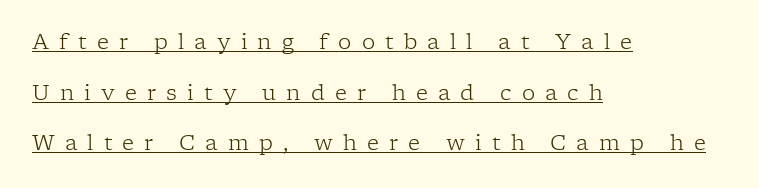
Characters remain perfectly vertical along every line. Horizontal alignment here is leftward, the default for most running prose. Compared with undecorated copy, this sample adds a rule below the words. These lines stand farther apart than default settings would place them. Inter-character spacing is expanded well beyond the font's built-in metrics.
